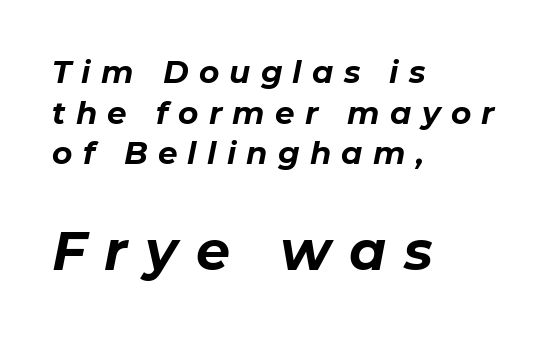
Regular leading. These lines are rendered in a variable-pitch font. The passage shown is not underscored anywhere. Typesetter's note — lower block bumped up in size, upper block left smaller. Leftover space on each line is placed entirely after the last word. Heavy, bold letterforms.
